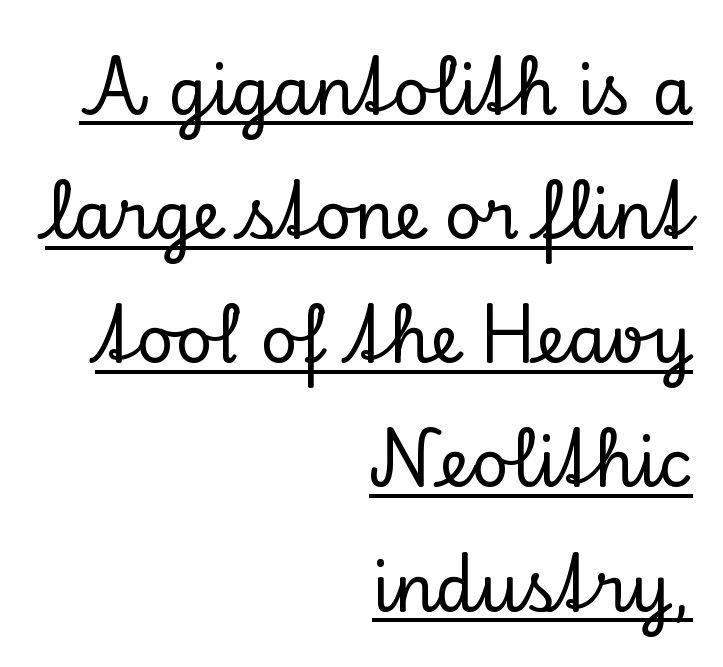
Q: Is the text italic (slanted)? A: No, it is upright.
Q: Is the text underlined? A: Yes.
Q: How is the paragraph aligned? A: Right-aligned.
Q: Is the spacing between letters normal or unusually wide? A: Normal.
Q: Is the spacing between lines tight, normal or loose? A: Loose.
Q: Width (condensed, normal, or wide)? A: Normal.
Q: Stroke contrast? A: Low.
Q: x-height? A: Small.
Q: Monospaced? A: No.
